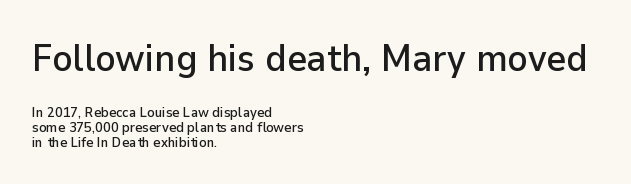
The image shows 38 px sans-serif type, upright; set left-aligned, tight line spacing (1.05x), normal letter spacing, not underlined; the first (top) block is 2.71x larger; low stroke contrast and a medium x-height.
